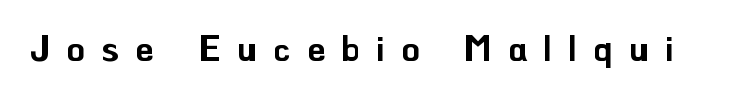
Ordinary non-slanted type is in use. The passage shown has open, widely tracked lettering throughout. No feet cap the strokes, marking this as sans-serif type. Anything drawn beneath the words? Only blank space.
